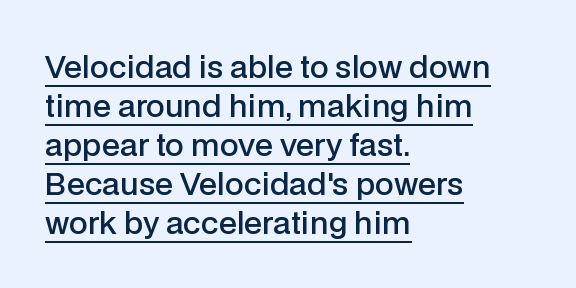
This rendering leaves character spacing at its baseline value. The compositor pushed each line to the left boundary. The font's upright variant was chosen for this text. The rendering uses the underline text-decoration.
